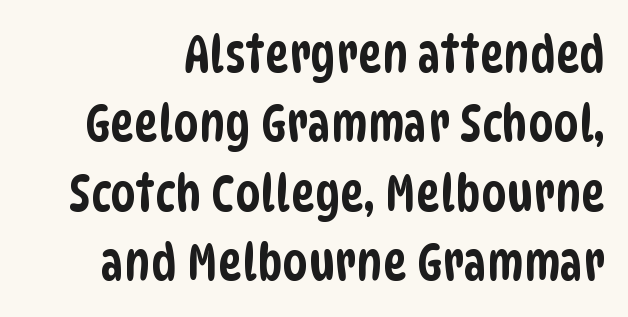
{"serif": "no", "width": "condensed", "stroke_contrast": "low", "x_height": "large", "monospaced": "no", "underline": "no", "line_spacing": "normal", "line_spacing_ratio": 1.36, "letter_spacing": "normal", "letter_spacing_em": 0.0, "glyph_px": 51}
